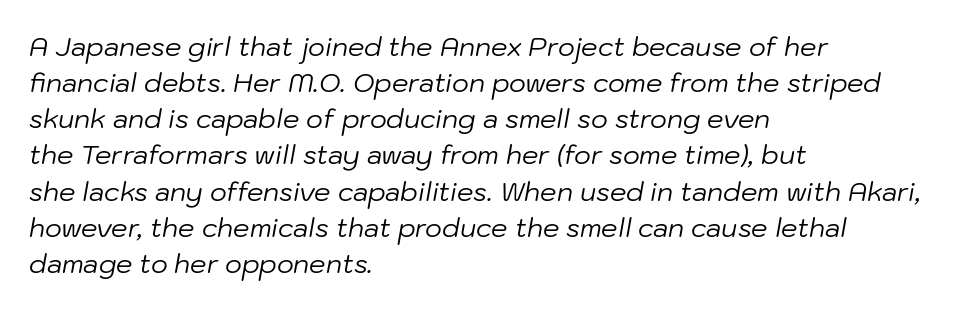
Q: Is the text bold? A: No.
Q: Is the text italic (slanted)? A: Yes, it leans right by about 10 degrees.
Q: Is the text underlined? A: No.
Q: How is the paragraph aligned? A: Left-aligned.
Q: Is the spacing between letters normal or unusually wide? A: Normal.
Q: Is the spacing between lines tight, normal or loose? A: Normal.
